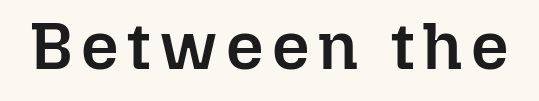
{"italic": "no", "bold": "semi", "weight": "semibold", "width": "normal", "stroke_contrast": "low", "x_height": "medium", "monospaced": "no", "underline": "no", "glyph_px": 66}
